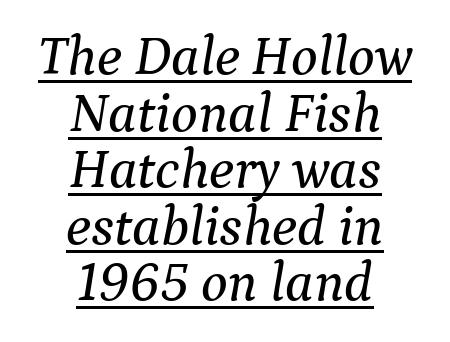
The passage shown stacks its lines with hardly any gap. Do the characters align in a grid? No, the font is proportional. Type style note: has serifs. The axis of the letterforms is tilted away from vertical. Compared with a flush-left layout, this one balances lines on the center instead.
